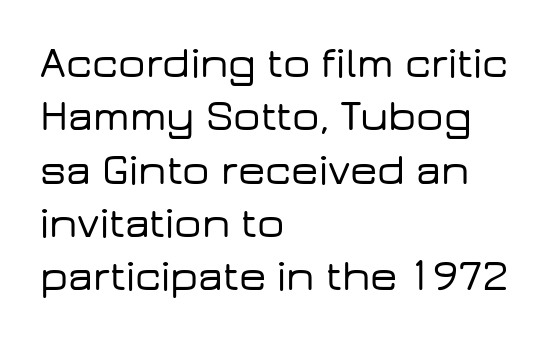
Notice how the passage keeps a crisp vertical edge on the left only. The typography opts for an upright posture over an oblique one. A sans-serif font was chosen for this passage. The string is rendered with underlining switched off. Look at the tracking — it's just the regular setting, nothing added. Do the characters align in a grid? No, the font is proportional.
